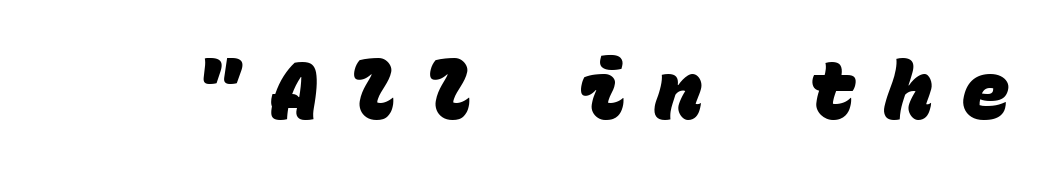
The image shows 80 px heavy sans-serif type, monospaced; set unusually wide letter spacing (+0.36 em), not underlined; low stroke contrast and a large x-height.
